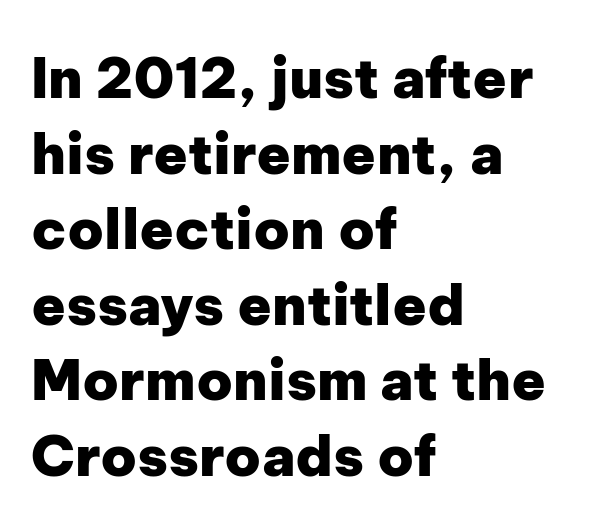
Weight check: bold — yes, fully. Standard letterfit; no display-style spreading of the glyphs. Regarding leading, the lines here are spaced in the standard way. All the whitespace from short lines collects on the right.
